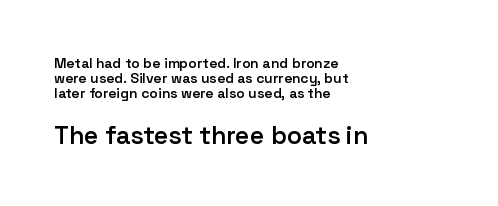
{"italic": "no", "bold": "semi", "underline": "no", "align": "left", "line_spacing": "tight", "line_spacing_ratio": 1.06, "letter_spacing": "normal", "letter_spacing_em": 0.0, "larger_block": "second", "size_ratio": 1.79, "glyph_px": 25}
